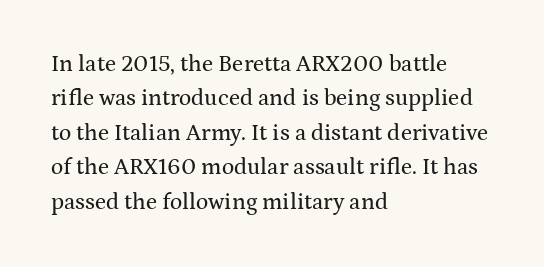
The specimen omits any rule beneath the text block's lines. The line-height multiplier appears to be the usual default. Posture: upright roman. The letters sit at their default tracking, neither squeezed nor spread.
